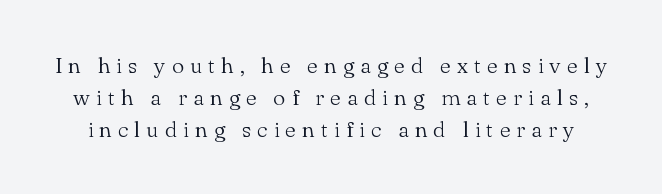
Q: Is the text bold? A: No.
Q: Is the text italic (slanted)? A: No, it is upright.
Q: Is the text underlined? A: No.
Q: Is the spacing between letters normal or unusually wide? A: Unusually wide.
Q: Is the spacing between lines tight, normal or loose? A: Normal.
